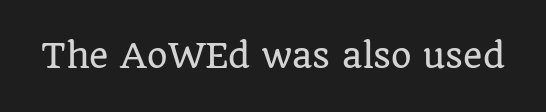
Q: Is the text italic (slanted)? A: No, it is upright.
Q: Is the typeface a serif or a sans-serif typeface? A: Serif.
Q: Is the text underlined? A: No.
Q: Is the spacing between letters normal or unusually wide? A: Normal.
Q: Width (condensed, normal, or wide)? A: Normal.
Q: Stroke contrast? A: Low.
Q: x-height? A: Large.
Q: Monospaced? A: No.
